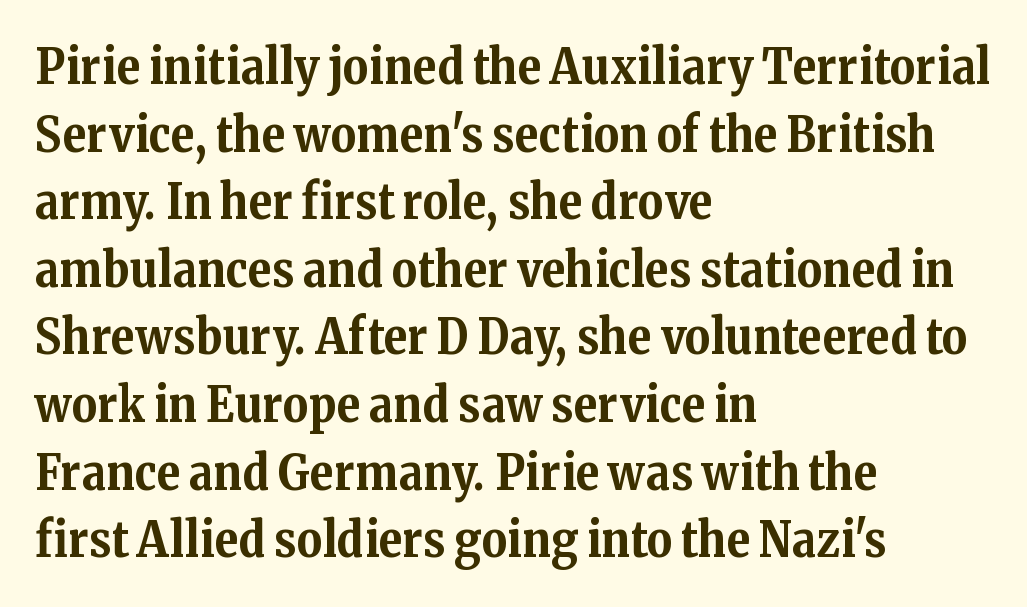
The axis of the letterforms is exactly vertical. What's the leading like? Ordinary, nothing unusual. The lines are quadded left. You could not count columns in this text — the font is proportionally spaced.
